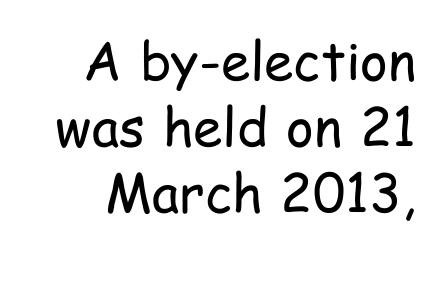
The image shows 53 px regular-weight, condensed sans-serif type, upright; set normal line spacing (1.25x), normal letter spacing, not underlined; low stroke contrast and a medium x-height.
